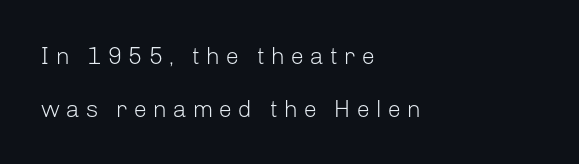
Q: Is the text bold? A: No.
Q: Is the text italic (slanted)? A: No, it is upright.
Q: Is the text underlined? A: No.
Q: How is the paragraph aligned? A: Left-aligned.
Q: Is the spacing between letters normal or unusually wide? A: Unusually wide.
Q: Is the spacing between lines tight, normal or loose? A: Loose.
